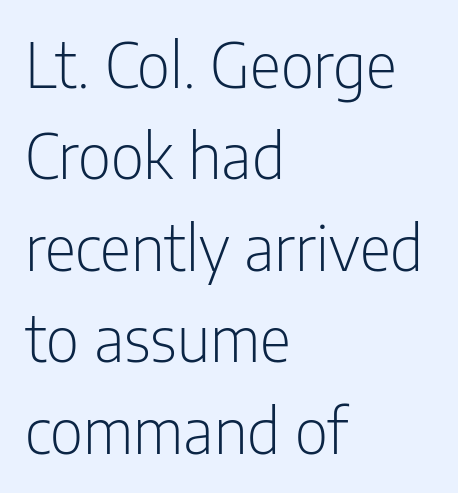
Which margin do the lines hug? The left one — the right edge is uneven. This is sans-serif lettering, the kind often seen on screens and signage. Evenly set lines give the paragraph a standard silhouette. The typeface has the unassuming heft of standard copy or less. The tracking reads as untouched default to a designer's eye.
